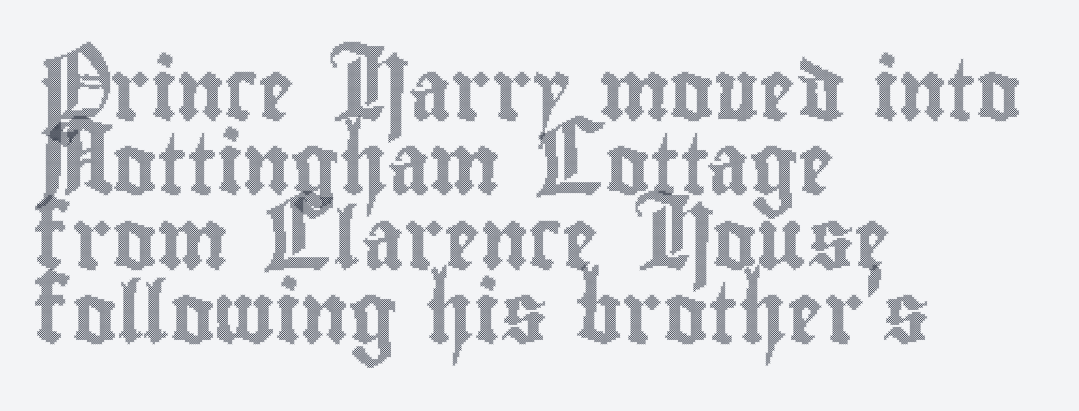
This is roman type, the default non-slanted kind. Do the characters align in a grid? No, the font is proportional. Look at the tracking — it's just the regular setting, nothing added. The compositor pushed each line to the left boundary. Beneath every word, the page is bare.
